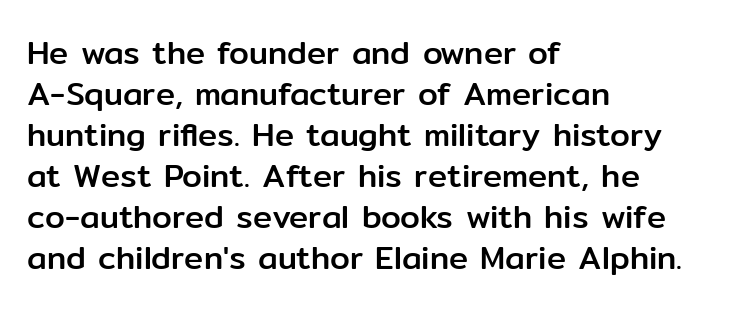
The image shows 32 px sans-serif type, upright; set left-aligned, normal line spacing (1.28x), normal letter spacing, not underlined; low stroke contrast and a medium x-height.
